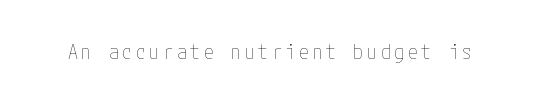
{"italic": "no", "bold": "no", "underline": "no", "glyph_px": 20}
